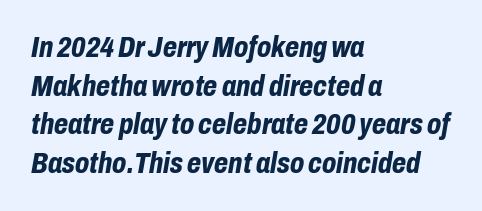
A normal amount of white space separates one row of letters from the next. You could not count columns in this text — the font is proportionally spaced. A clean baseline with only descenders dipping below it. If you drew a line through each stem, it would be angled. The ragged edge is on the right, which tells us the setting is flush left.
